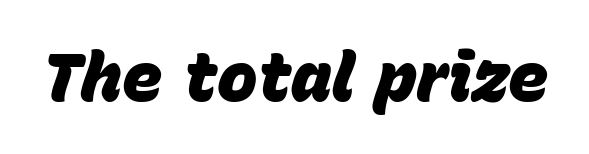
Q: Is the text bold? A: Yes.
Q: Is the text italic (slanted)? A: Yes, it leans right by about 15 degrees.
Q: Is the text underlined? A: No.
Q: Is the spacing between letters normal or unusually wide? A: Normal.
Q: Width (condensed, normal, or wide)? A: Normal.
Q: Stroke contrast? A: Low.
Q: x-height? A: Large.
Q: Monospaced? A: No.
